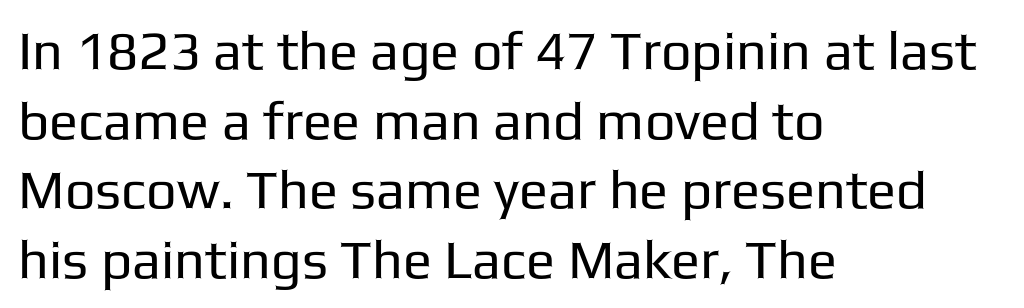
{"serif": "no", "italic": "no", "bold": "no", "weight": "regular", "width": "normal", "stroke_contrast": "low", "x_height": "medium", "monospaced": "no", "underline": "no", "align": "left", "line_spacing": "normal", "line_spacing_ratio": 1.29, "letter_spacing": "normal", "letter_spacing_em": 0.0, "glyph_px": 54}
